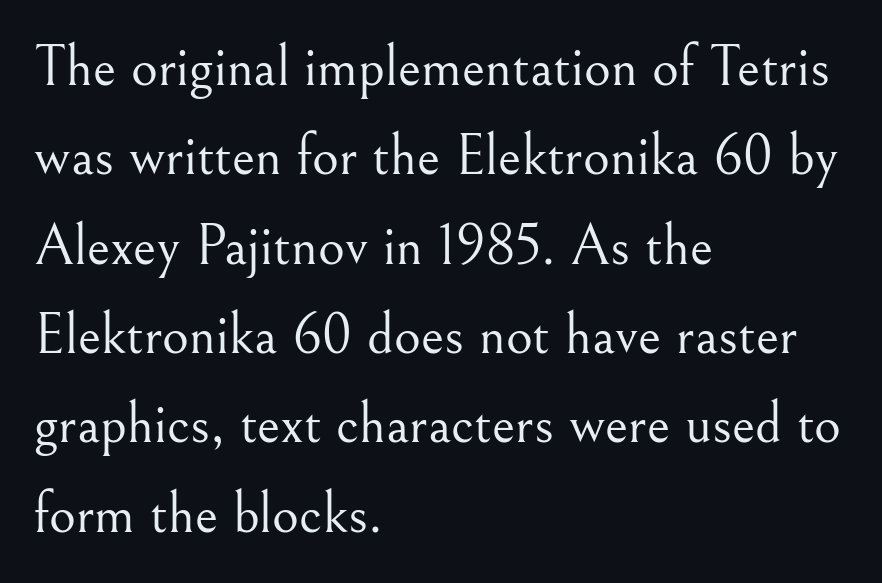
The image shows 58 px light serif type, upright; set left-aligned, normal line spacing (1.54x), normal letter spacing, not underlined; medium stroke contrast and a small x-height.
